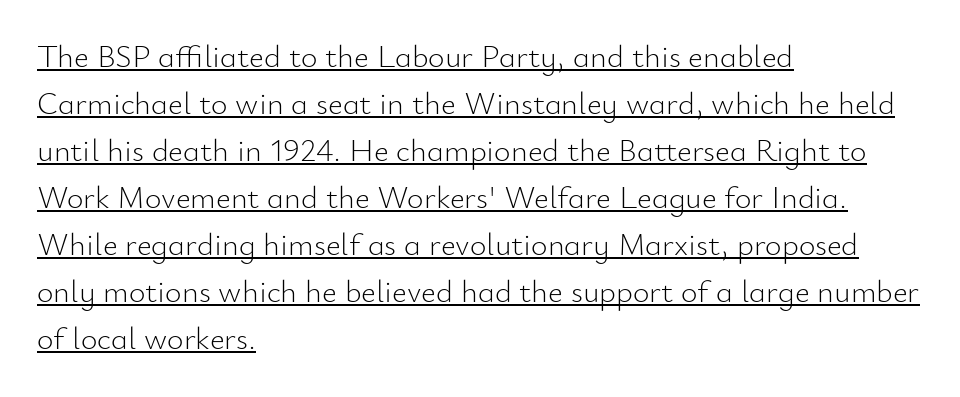
The image shows 32 px light sans-serif type, upright; set left-aligned, normal line spacing (1.47x), normal letter spacing, underlined; low stroke contrast and a small x-height.
